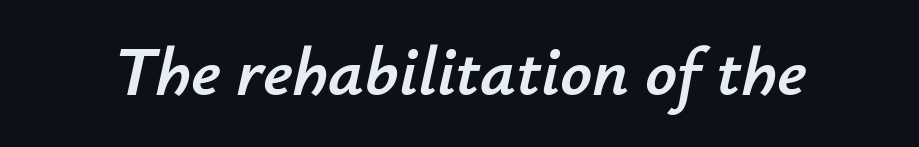
{"italic": "yes", "lean": "right", "slant_degrees": 12, "width": "normal", "stroke_contrast": "low", "x_height": "small", "monospaced": "no", "underline": "no", "letter_spacing": "normal", "letter_spacing_em": 0.0, "glyph_px": 70}
